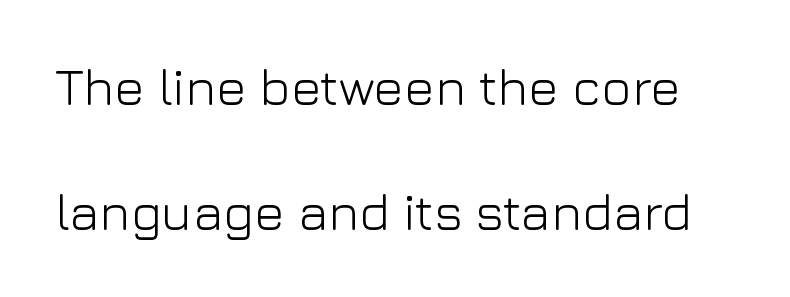
{"serif": "no", "italic": "no", "bold": "no", "weight": "light", "width": "normal", "stroke_contrast": "low", "x_height": "medium", "monospaced": "no", "underline": "no", "line_spacing": "loose", "line_spacing_ratio": 2.45, "letter_spacing": "normal", "letter_spacing_em": 0.0, "glyph_px": 51}
